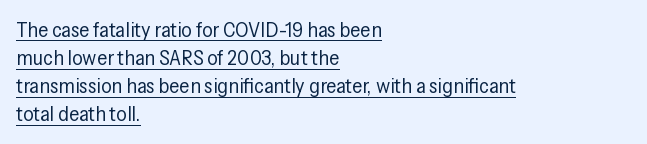
Is this a heavy cut? Hardly; it is regular or lighter. A baseline rule has been typeset under these characters. Every stem runs plumb, perpendicular to the baseline. The lines sit at an ordinary, default distance from one another. These lines are set flush left with a ragged right edge. Short note: letters normally spaced.
